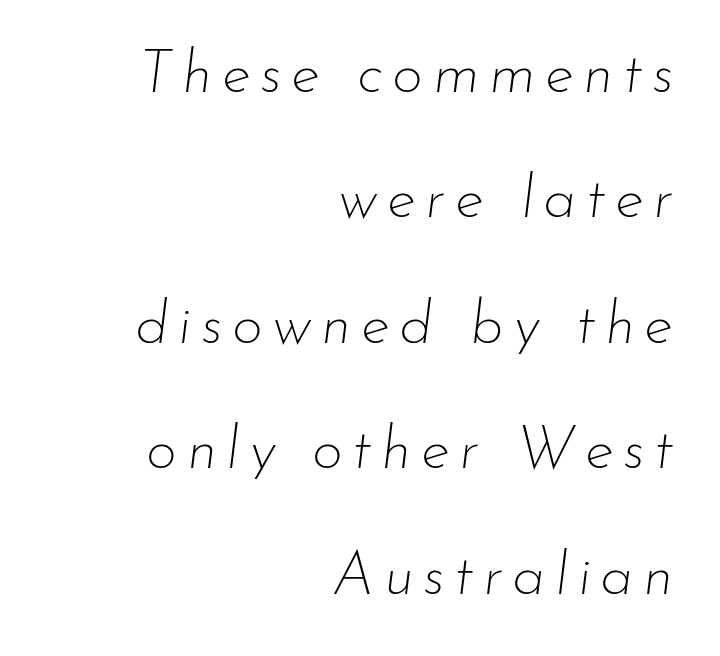
The image shows 60 px thin type, italic (leaning right); set right-aligned, loose line spacing (2.09x), not underlined; low stroke contrast and a small x-height.
